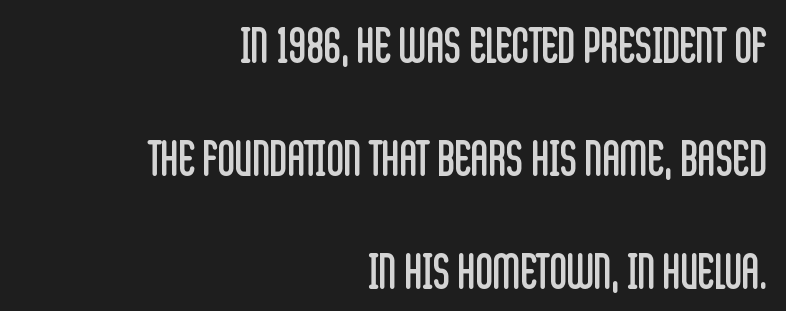
The image shows 48 px regular-weight, condensed sans-serif type, upright; set right-aligned, loose line spacing (2.35x), normal letter spacing, not underlined; low stroke contrast and a large x-height.
